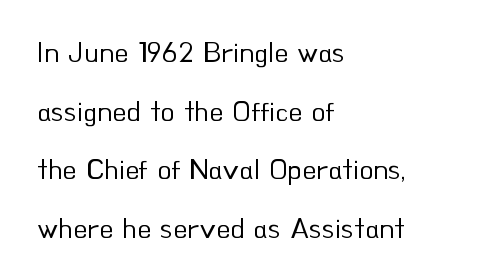
Q: Is the text bold? A: No.
Q: Is the text italic (slanted)? A: No, it is upright.
Q: Is the typeface a serif or a sans-serif typeface? A: Sans-serif.
Q: Is the text underlined? A: No.
Q: How is the paragraph aligned? A: Left-aligned.
Q: Is the spacing between letters normal or unusually wide? A: Normal.
Q: Is the spacing between lines tight, normal or loose? A: Loose.
Q: Width (condensed, normal, or wide)? A: Normal.
Q: Stroke contrast? A: Low.
Q: x-height? A: Small.
Q: Monospaced? A: No.
